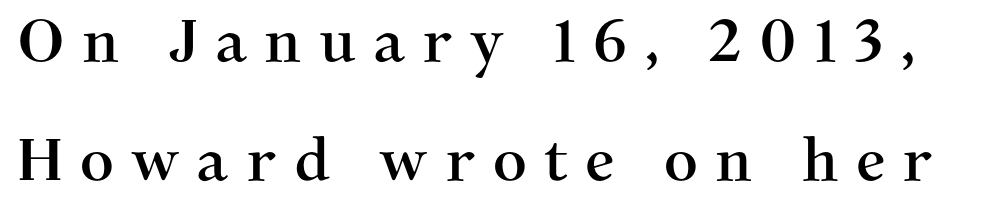
{"serif": "yes", "italic": "no", "width": "normal", "stroke_contrast": "medium", "x_height": "medium", "monospaced": "no", "underline": "no", "line_spacing": "loose", "line_spacing_ratio": 2.02, "letter_spacing": "wide", "letter_spacing_em": 0.29, "glyph_px": 59}
